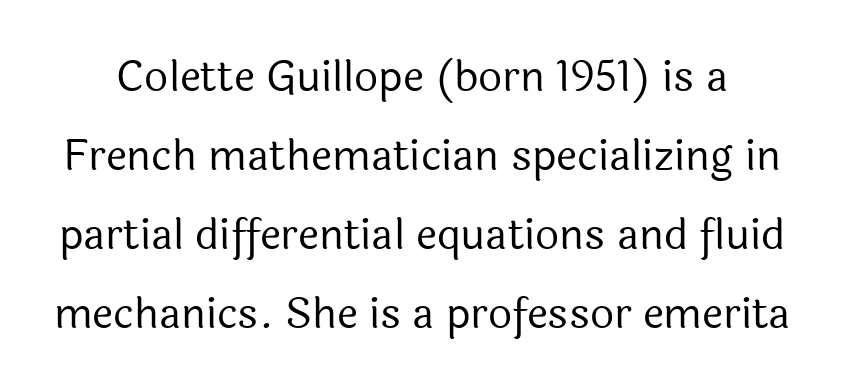
{"serif": "no", "italic": "no", "bold": "no", "weight": "regular", "width": "normal", "x_height": "medium", "monospaced": "no", "underline": "no", "line_spacing_ratio": 1.88, "letter_spacing": "normal", "letter_spacing_em": 0.0, "glyph_px": 42}
